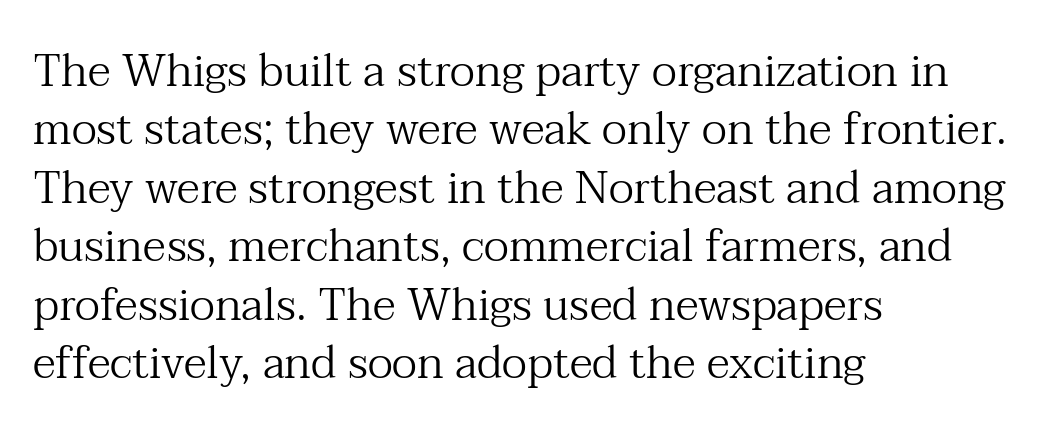
Q: Is the text bold? A: No.
Q: Is the text italic (slanted)? A: No, it is upright.
Q: Is the typeface a serif or a sans-serif typeface? A: Serif.
Q: Is the text underlined? A: No.
Q: How is the paragraph aligned? A: Left-aligned.
Q: Is the spacing between letters normal or unusually wide? A: Normal.
Q: Is the spacing between lines tight, normal or loose? A: Normal.
Q: Width (condensed, normal, or wide)? A: Normal.
Q: Stroke contrast? A: Medium.
Q: x-height? A: Medium.
Q: Monospaced? A: No.
